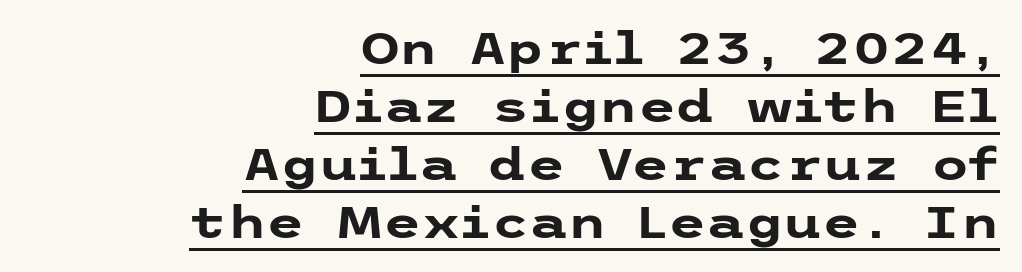
{"serif": "no", "italic": "no", "bold": "yes", "weight": "heavy", "width": "wide", "stroke_contrast": "low", "x_height": "medium", "underline": "yes", "align": "right", "line_spacing": "normal", "line_spacing_ratio": 1.32, "letter_spacing": "normal", "letter_spacing_em": 0.0, "glyph_px": 44}
